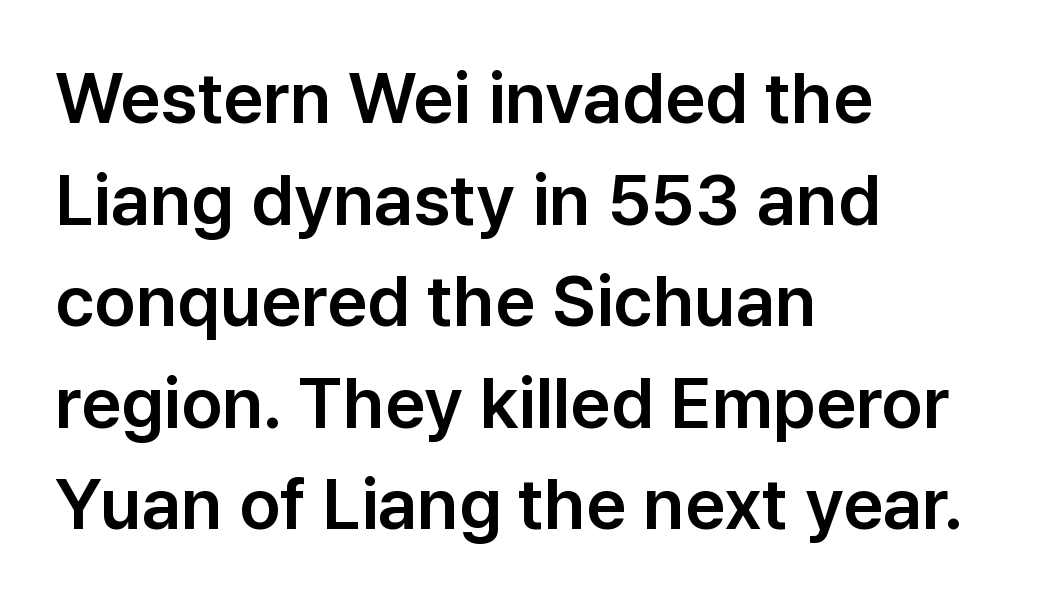
{"serif": "no", "italic": "no", "width": "normal", "stroke_contrast": "low", "x_height": "medium", "monospaced": "no", "underline": "no", "align": "left", "line_spacing": "normal", "line_spacing_ratio": 1.43, "letter_spacing": "normal", "letter_spacing_em": 0.0, "glyph_px": 71}
